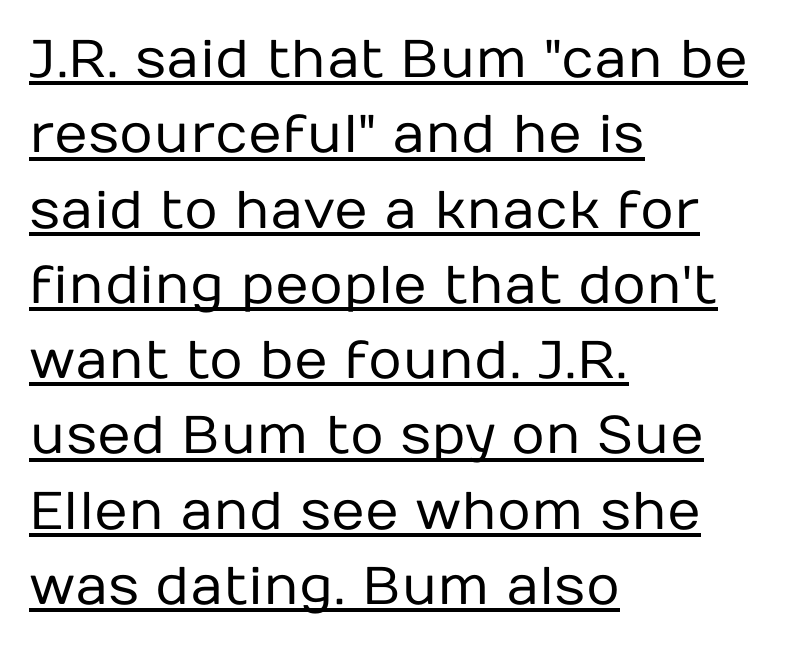
Q: Is the text bold? A: No.
Q: Is the text italic (slanted)? A: No, it is upright.
Q: Is the typeface a serif or a sans-serif typeface? A: Sans-serif.
Q: Is the text underlined? A: Yes.
Q: How is the paragraph aligned? A: Left-aligned.
Q: Is the spacing between letters normal or unusually wide? A: Normal.
Q: Is the spacing between lines tight, normal or loose? A: Normal.
Q: Width (condensed, normal, or wide)? A: Normal.
Q: Stroke contrast? A: Low.
Q: x-height? A: Medium.
Q: Monospaced? A: No.
